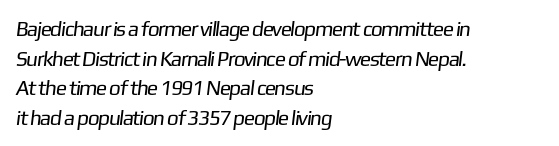
{"bold": "no", "underline": "no", "align": "left", "line_spacing": "normal", "line_spacing_ratio": 1.41, "letter_spacing": "normal", "letter_spacing_em": 0.0, "glyph_px": 21}
